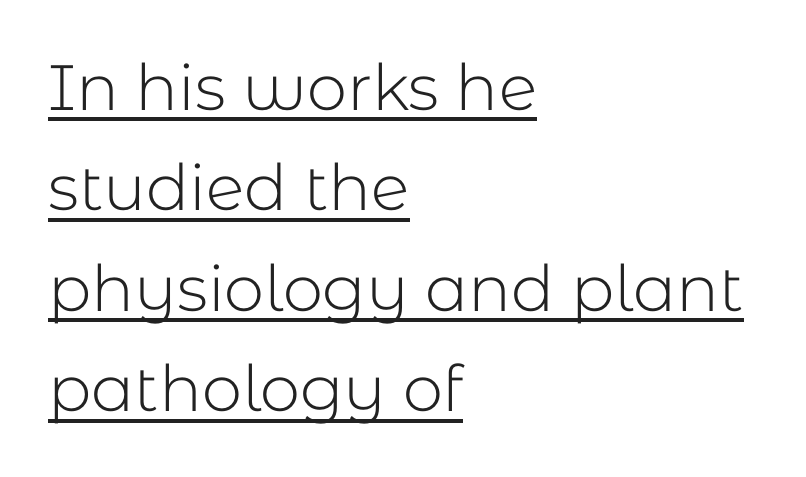
The image shows 64 px light sans-serif type, upright; set left-aligned, normal line spacing (1.57x), normal letter spacing, underlined; low stroke contrast and a medium x-height.
